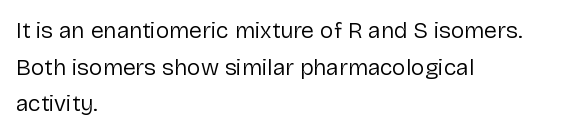
The image shows 23 px text type, upright; set left-aligned, normal line spacing (1.59x), normal letter spacing, not underlined.
